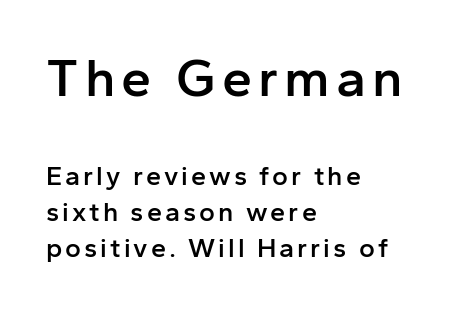
The image shows 54 px semibold sans-serif type, upright; set left-aligned, normal line spacing (1.32x), not underlined; the first (top) block is 2.0x larger; low stroke contrast and a medium x-height.
